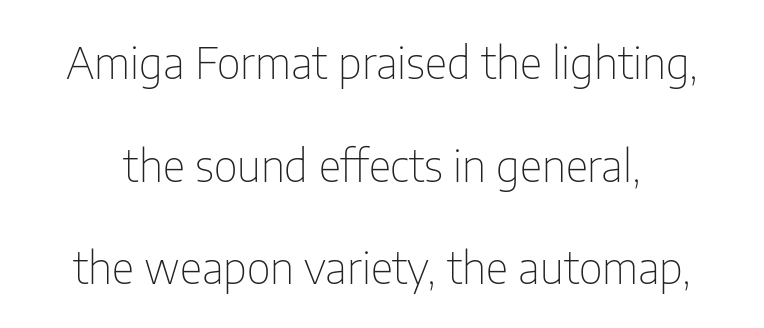
The leading is generous, giving the passage an open texture. The font is comparable to plain body text, perhaps lighter. A clean baseline with only descenders dipping below it. This sample has the flowing, uneven cadence of proportional lettering. Are there feet on the stems? There aren't — it's a sans. Vertical strokes here are truly vertical.
